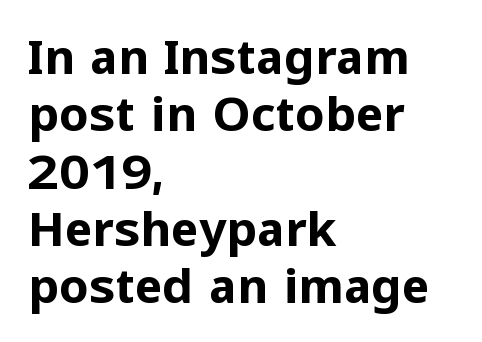
Q: Is the text bold? A: Yes.
Q: Is the text italic (slanted)? A: No, it is upright.
Q: Is the typeface a serif or a sans-serif typeface? A: Sans-serif.
Q: Is the text underlined? A: No.
Q: How is the paragraph aligned? A: Left-aligned.
Q: Is the spacing between letters normal or unusually wide? A: Normal.
Q: Width (condensed, normal, or wide)? A: Normal.
Q: Stroke contrast? A: Low.
Q: x-height? A: Medium.
Q: Monospaced? A: No.
